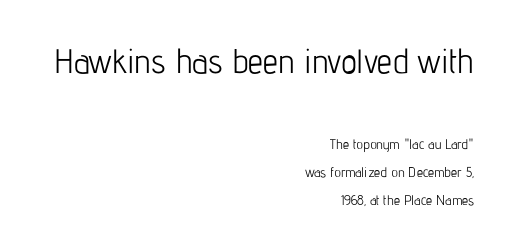
The image shows 34 px light, condensed sans-serif type, upright; set right-aligned, loose line spacing (1.99x), normal letter spacing, not underlined; the first (top) block is 2.43x larger; low stroke contrast and a medium x-height.
